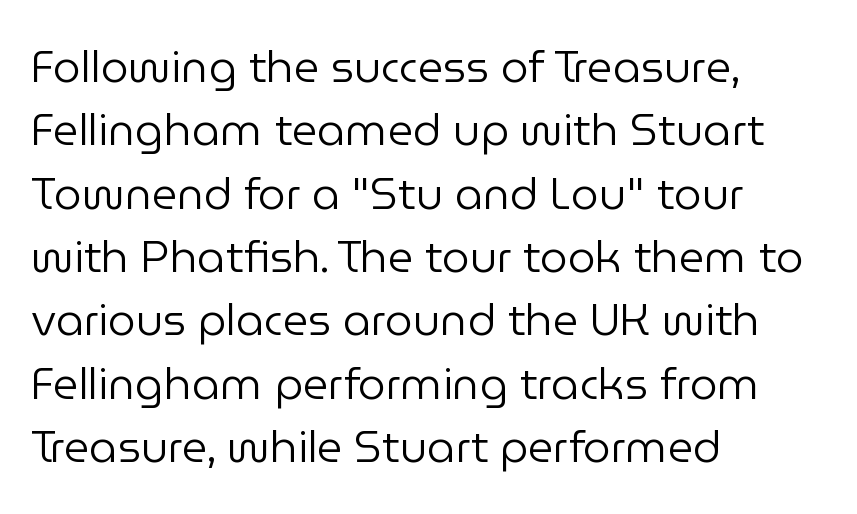
{"serif": "no", "italic": "no", "bold": "no", "weight": "regular", "width": "normal", "stroke_contrast": "low", "x_height": "medium", "monospaced": "no", "underline": "no", "align": "left", "line_spacing": "normal", "line_spacing_ratio": 1.44, "letter_spacing": "normal", "letter_spacing_em": 0.0, "glyph_px": 44}
